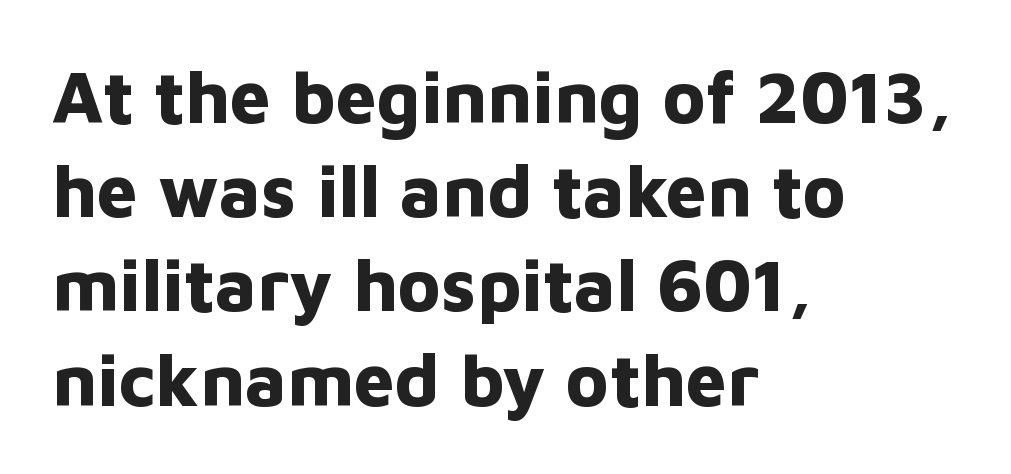
One glance says typical: line gaps are just what's usual. The axis of the letterforms is exactly vertical. Character widths vary here, with narrow letters taking less room than wide ones. The letters sit at their default tracking, neither squeezed nor spread. Does the copy run flush right? No — it runs flush left. Plain, unruled lines of type.
